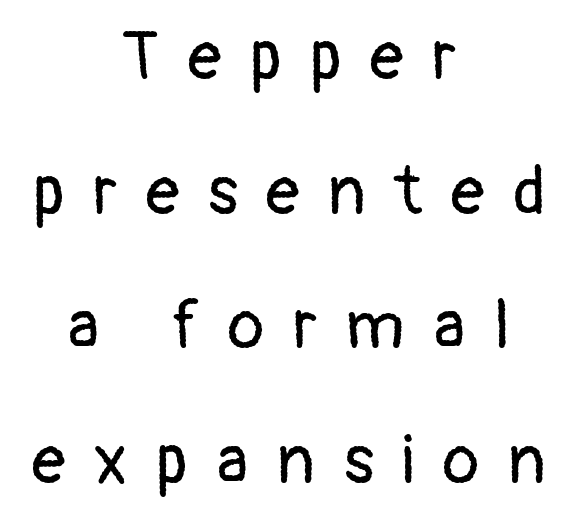
{"serif": "no", "italic": "no", "bold": "no", "weight": "regular", "width": "normal", "stroke_contrast": "low", "x_height": "medium", "monospaced": "no", "underline": "no", "align": "center", "line_spacing": "loose", "line_spacing_ratio": 2.01, "letter_spacing": "wide", "letter_spacing_em": 0.43, "glyph_px": 67}
